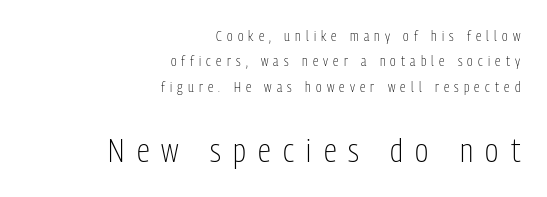
Q: Is the text bold? A: No.
Q: Is the text italic (slanted)? A: No, it is upright.
Q: Is the typeface a serif or a sans-serif typeface? A: Sans-serif.
Q: Is the text underlined? A: No.
Q: How is the paragraph aligned? A: Right-aligned.
Q: Is the spacing between letters normal or unusually wide? A: Unusually wide.
Q: Which block of text is set in a larger size, the first (top) or the second (bottom)? A: The second (bottom) one.
Q: Width (condensed, normal, or wide)? A: Condensed.
Q: Stroke contrast? A: Low.
Q: x-height? A: Medium.
Q: Monospaced? A: No.
